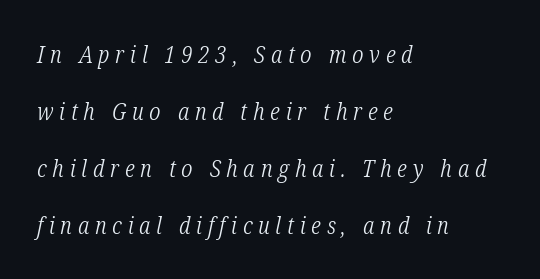
Q: Is the text bold? A: No.
Q: Is the text italic (slanted)? A: Yes, it leans right by about 12 degrees.
Q: Is the text underlined? A: No.
Q: How is the paragraph aligned? A: Left-aligned.
Q: Is the spacing between letters normal or unusually wide? A: Unusually wide.
Q: Is the spacing between lines tight, normal or loose? A: Loose.
